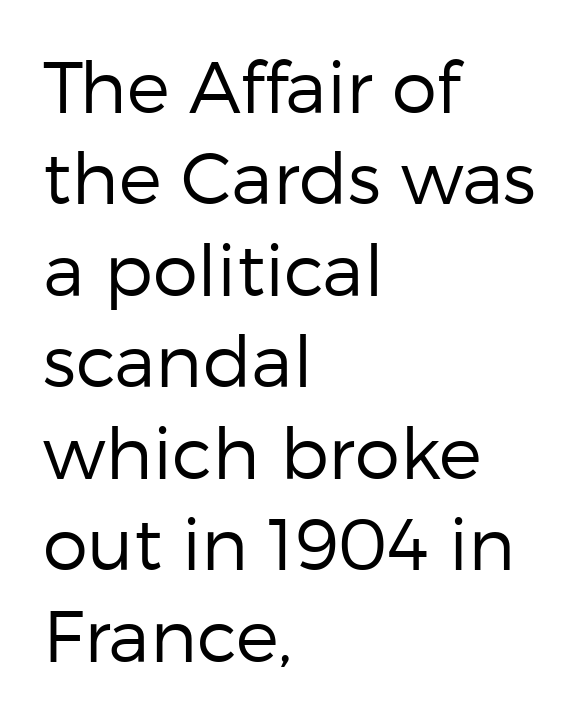
{"serif": "no", "italic": "no", "bold": "no", "weight": "regular", "width": "normal", "stroke_contrast": "low", "x_height": "medium", "monospaced": "no", "underline": "no", "align": "left", "line_spacing": "normal", "line_spacing_ratio": 1.27, "letter_spacing": "normal", "letter_spacing_em": 0.0, "glyph_px": 72}
